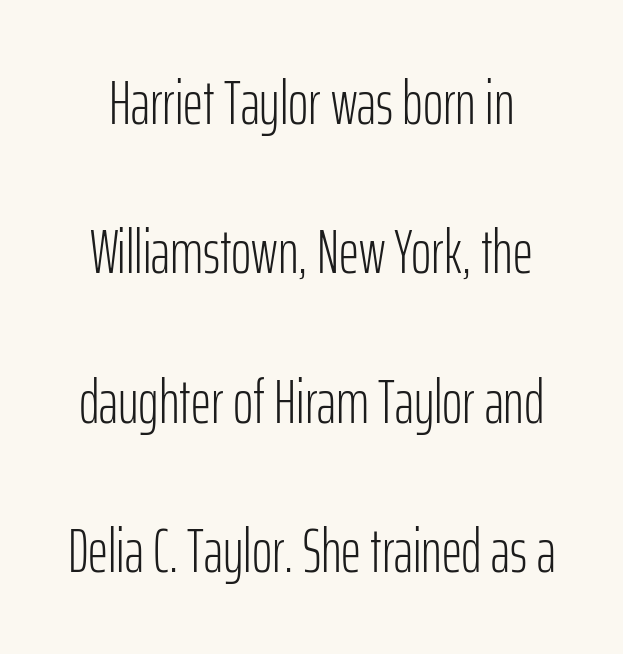
Q: Is the text bold? A: No.
Q: Is the text italic (slanted)? A: No, it is upright.
Q: Is the typeface a serif or a sans-serif typeface? A: Sans-serif.
Q: Is the text underlined? A: No.
Q: Is the spacing between letters normal or unusually wide? A: Normal.
Q: Is the spacing between lines tight, normal or loose? A: Loose.
Q: Width (condensed, normal, or wide)? A: Condensed.
Q: Stroke contrast? A: Low.
Q: x-height? A: Medium.
Q: Monospaced? A: No.
